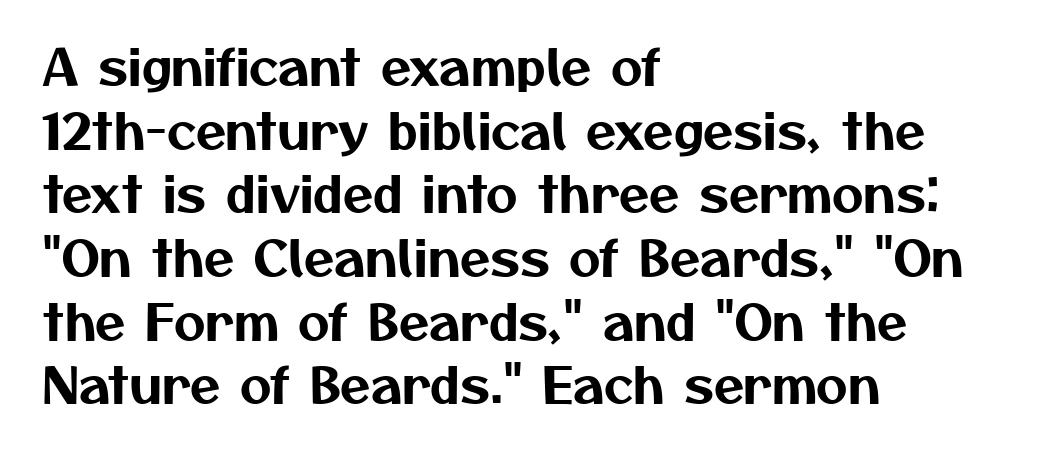
{"serif": "no", "width": "normal", "stroke_contrast": "medium", "x_height": "medium", "monospaced": "no", "underline": "no", "align": "left", "line_spacing": "normal", "line_spacing_ratio": 1.3, "letter_spacing": "normal", "letter_spacing_em": 0.0, "glyph_px": 49}
